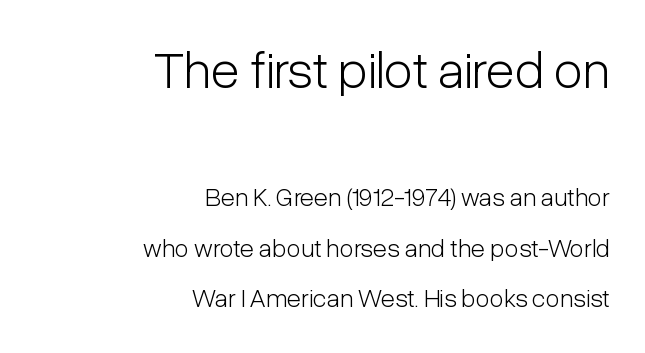
The image shows 53 px light, condensed sans-serif type, upright; set right-aligned, loose line spacing (1.94x), normal letter spacing, not underlined; the first (top) block is 2.04x larger; low stroke contrast and a medium x-height.
